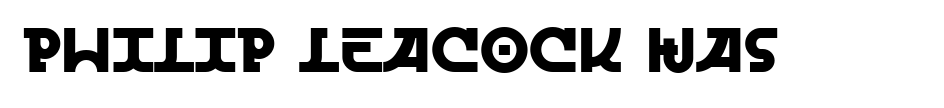
The image shows 63 px sans-serif type, upright; set normal letter spacing, not underlined; a large x-height.
